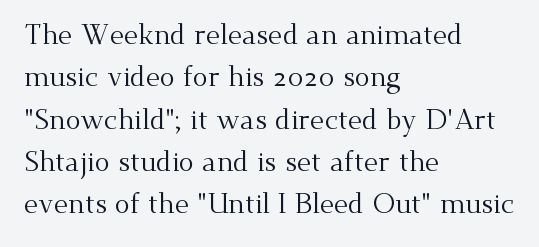
{"serif": "yes", "italic": "no", "bold": "no", "weight": "regular", "width": "normal", "stroke_contrast": "medium", "x_height": "small", "monospaced": "no", "underline": "no", "align": "left", "line_spacing": "normal", "line_spacing_ratio": 1.51, "letter_spacing": "normal", "letter_spacing_em": 0.0, "glyph_px": 28}
